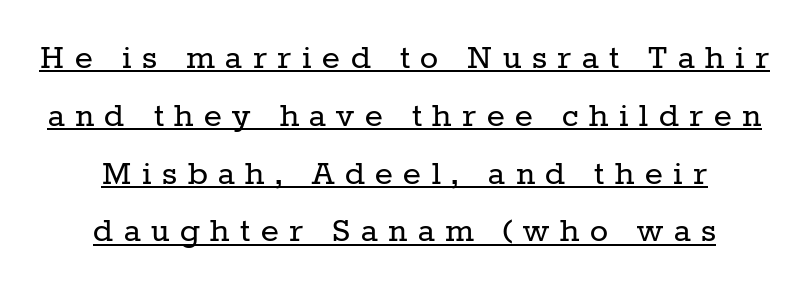
{"serif": "yes", "italic": "no", "bold": "no", "weight": "regular", "width": "normal", "stroke_contrast": "low", "x_height": "medium", "monospaced": "no", "underline": "yes", "line_spacing": "normal", "line_spacing_ratio": 1.52, "letter_spacing": "wide", "letter_spacing_em": 0.28, "glyph_px": 38}
